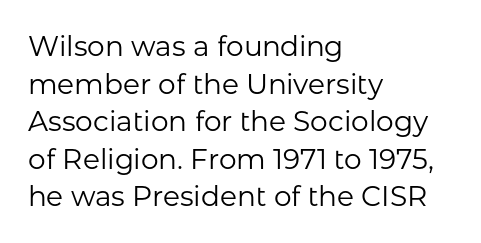
Q: Is the text bold? A: No.
Q: Is the text italic (slanted)? A: No, it is upright.
Q: Is the typeface a serif or a sans-serif typeface? A: Sans-serif.
Q: Is the text underlined? A: No.
Q: How is the paragraph aligned? A: Left-aligned.
Q: Is the spacing between letters normal or unusually wide? A: Normal.
Q: Is the spacing between lines tight, normal or loose? A: Normal.
Q: Width (condensed, normal, or wide)? A: Normal.
Q: Stroke contrast? A: Low.
Q: x-height? A: Medium.
Q: Monospaced? A: No.
